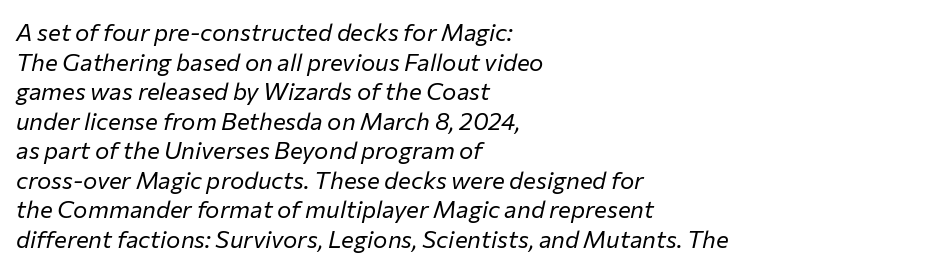
The image shows 24 px text type, italic (leaning right); set left-aligned, line spacing 1.23x, normal letter spacing, not underlined.
